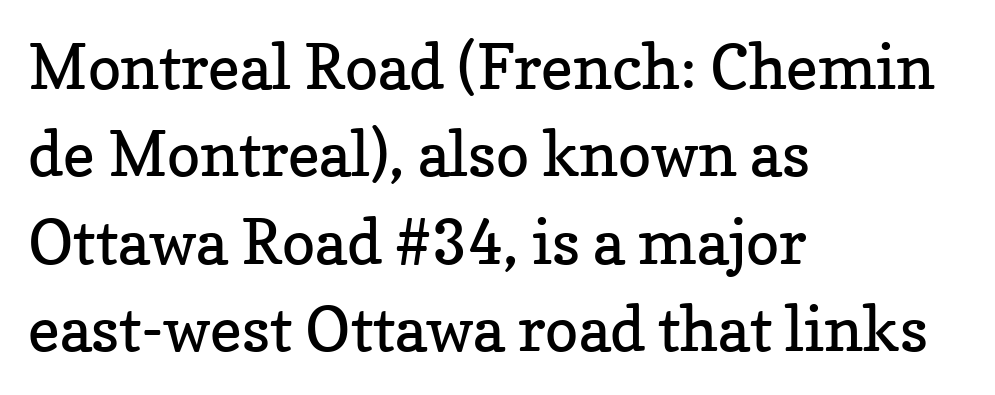
When letters stand straight like this, we call the style roman or upright. The baseline area is clear. Stroke thickness stays within the range of a standard reading face or lighter. Students, observe: this is what conventionally led text looks like. Tracking value appears to be zero — textbook default spacing.
